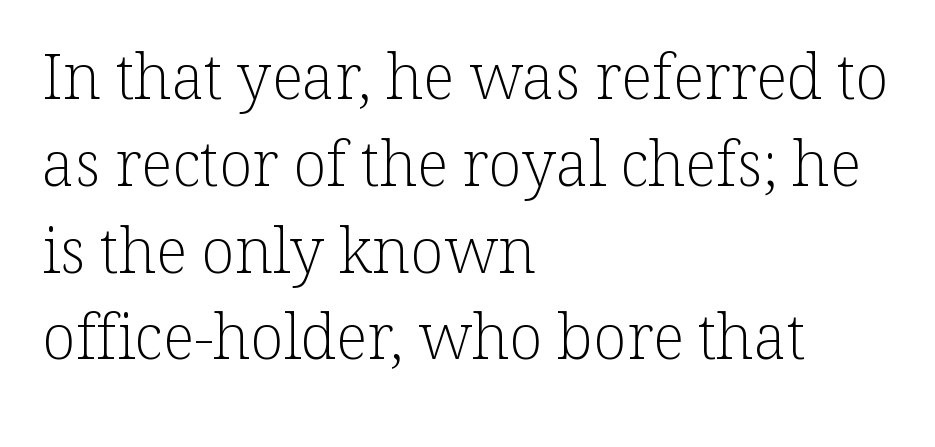
Q: Is the text bold? A: No.
Q: Is the text italic (slanted)? A: No, it is upright.
Q: Is the typeface a serif or a sans-serif typeface? A: Serif.
Q: Is the text underlined? A: No.
Q: How is the paragraph aligned? A: Left-aligned.
Q: Is the spacing between letters normal or unusually wide? A: Normal.
Q: Is the spacing between lines tight, normal or loose? A: Normal.
Q: Width (condensed, normal, or wide)? A: Normal.
Q: Stroke contrast? A: Low.
Q: x-height? A: Medium.
Q: Monospaced? A: No.
